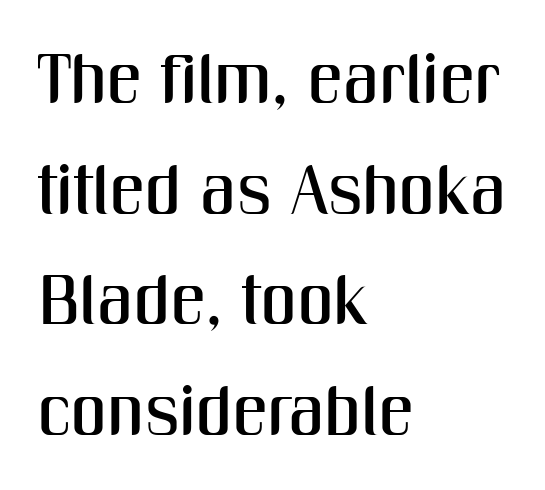
{"serif": "no", "italic": "no", "width": "condensed", "stroke_contrast": "medium", "x_height": "medium", "monospaced": "no", "underline": "no", "align": "left", "line_spacing": "normal", "line_spacing_ratio": 1.58, "letter_spacing": "normal", "letter_spacing_em": 0.0, "glyph_px": 70}
